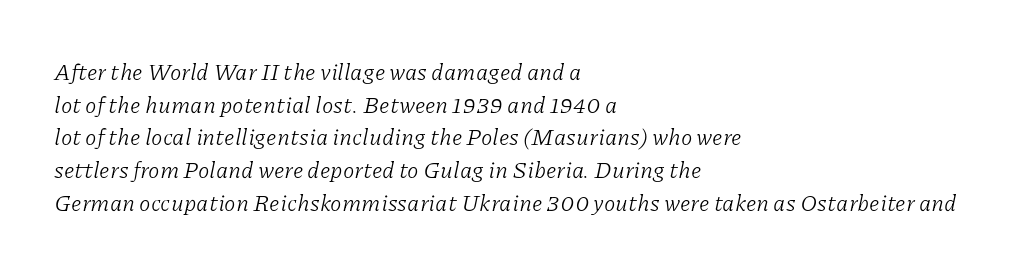
{"italic": "yes", "lean": "right", "slant_degrees": 11, "bold": "no", "underline": "no", "align": "left", "line_spacing": "normal", "line_spacing_ratio": 1.42, "letter_spacing": "normal", "letter_spacing_em": 0.0, "glyph_px": 23}
